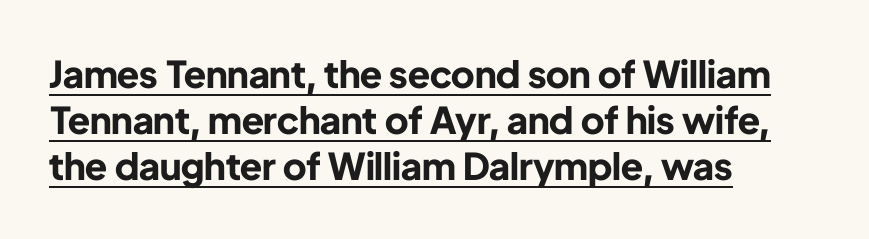
Unlike a traditional serif, this face leaves its strokes unadorned. The passage shown is typed in a proportional face where columns would drift. If you drew a ruler down the left edge, every line would touch it. This is roman type, the default non-slanted kind. Quick note: underline on. Leading: standard.
